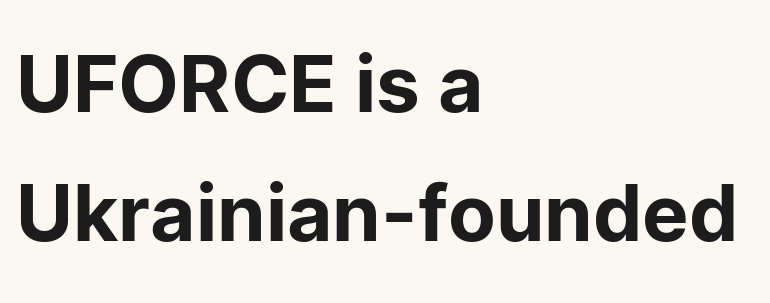
Summary of vertical rhythm: regular, with standard interline spacing. The lettering stays uniformly vertical, giving the passage a roman look. The rendering anchors every line to the left-hand side. Look at the tracking — it's just the regular setting, nothing added. Typographically, this falls in the sans-serif category. The face used here is proportionally spaced, like ordinary book or web type.
